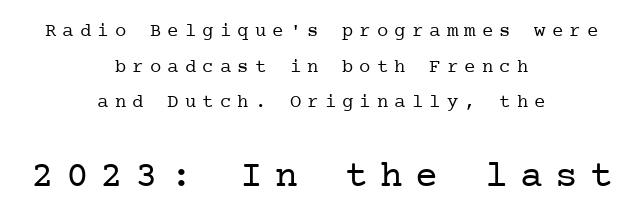
The image shows 38 px regular-weight serif type, upright; set centered, line spacing 1.87x, unusually wide letter spacing (+0.32 em), not underlined; the second (bottom) block is 2.0x larger; low stroke contrast and a medium x-height.
